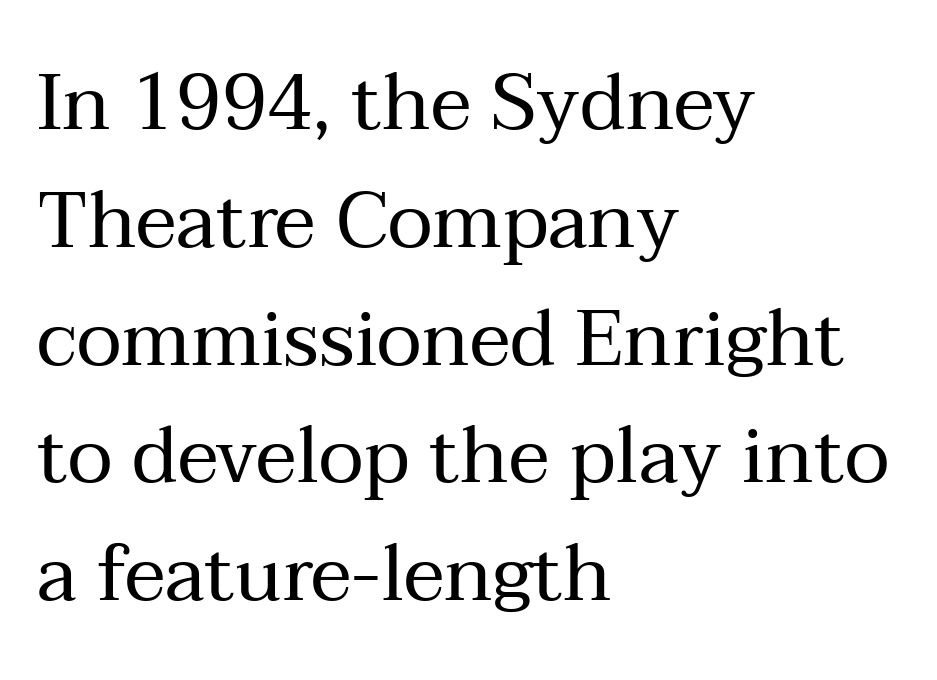
Q: Is the text bold? A: No.
Q: Is the text italic (slanted)? A: No, it is upright.
Q: Is the typeface a serif or a sans-serif typeface? A: Serif.
Q: Is the text underlined? A: No.
Q: How is the paragraph aligned? A: Left-aligned.
Q: Is the spacing between letters normal or unusually wide? A: Normal.
Q: Is the spacing between lines tight, normal or loose? A: Normal.
Q: Width (condensed, normal, or wide)? A: Normal.
Q: Stroke contrast? A: Medium.
Q: x-height? A: Medium.
Q: Monospaced? A: No.
